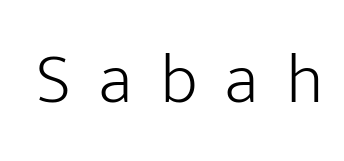
This is sans-serif lettering, the kind often seen on screens and signage. Think standard paragraph weight, or any step lighter than that. The foot of each line stays bare and open. You could not count columns in this text — the font is proportionally spaced. Is there any slant? The stems are plumb.
